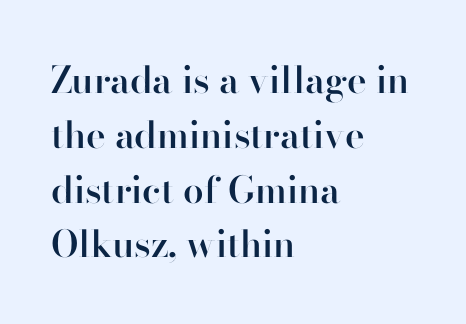
Q: Is the text bold? A: Semi-bold.
Q: Is the text italic (slanted)? A: No, it is upright.
Q: Is the typeface a serif or a sans-serif typeface? A: Sans-serif.
Q: Is the text underlined? A: No.
Q: How is the paragraph aligned? A: Left-aligned.
Q: Is the spacing between letters normal or unusually wide? A: Normal.
Q: Is the spacing between lines tight, normal or loose? A: Normal.
Q: Width (condensed, normal, or wide)? A: Normal.
Q: Stroke contrast? A: High.
Q: x-height? A: Small.
Q: Monospaced? A: No.
